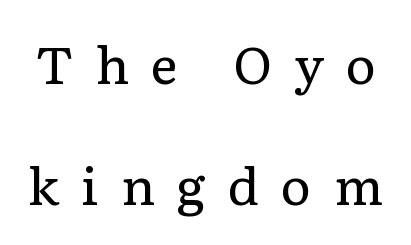
The string is rendered with underlining switched off. Looks like regular typesetting: each glyph gets only the width it needs. The weight would be labelled regular, book, light, or lighter still. Designer's note — italics off, roman on. Whoever set this chose breathing room over compactness in the vertical rhythm. Note: serifs present on the glyphs.
